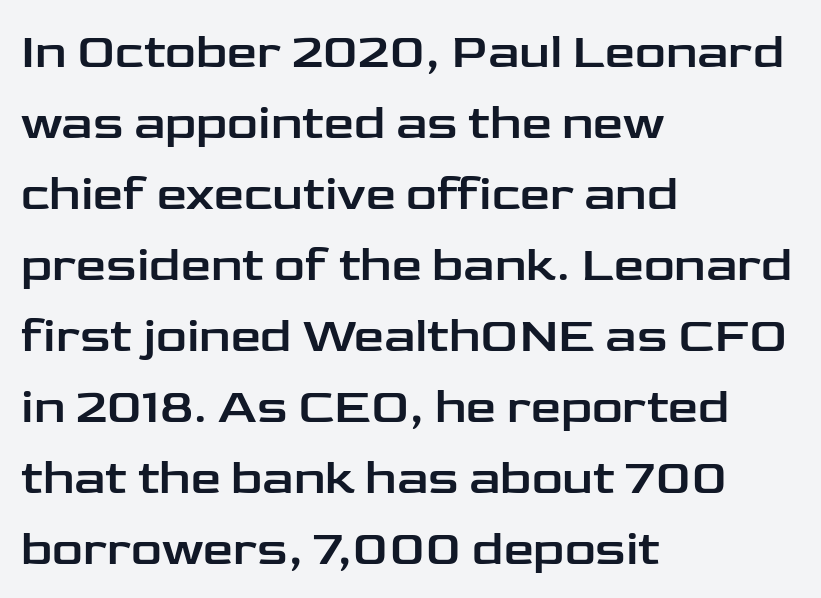
Look at the tracking — it's just the regular setting, nothing added. Observe the absence of serifs on each vertical stroke in this sample. Left-aligned paragraph, ragged on the right. The glyphs are unaccompanied by any horizontal stroke below them. When letters stand straight like this, we call the style roman or upright. The block of text has a typical density, with ordinary space between rows.
